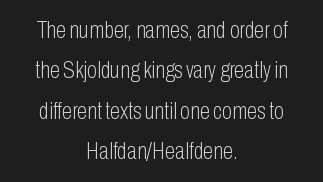
Is there any slant? The stems are plumb. Spacing between characters is what you'd get straight out of the box. Layout note: lines centered. Unbolded letterforms with no extra heft. The space directly below the letters is spotless.
